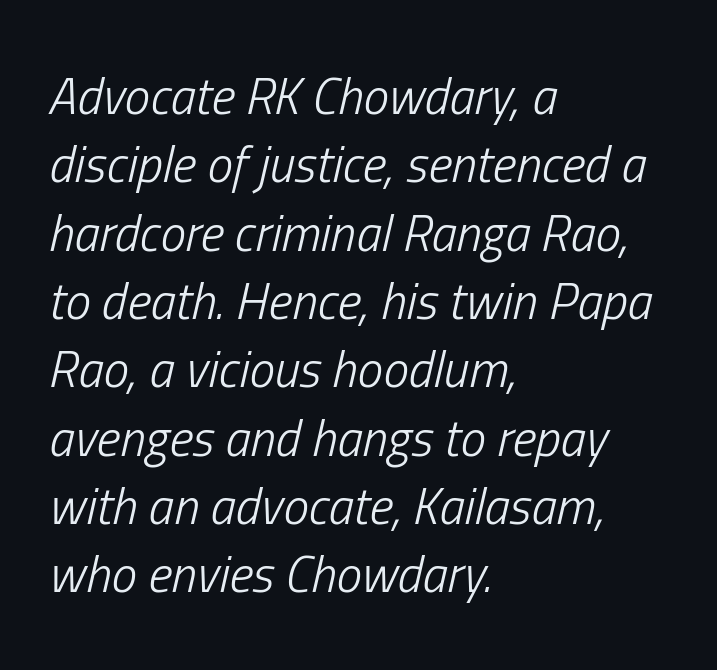
The image shows 51 px light, condensed type, italic (leaning right); set left-aligned, normal line spacing (1.34x), normal letter spacing, not underlined; low stroke contrast and a medium x-height.
